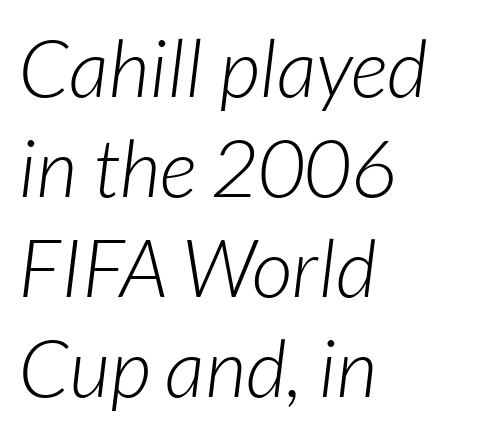
Q: Is the text bold? A: No.
Q: Is the text italic (slanted)? A: Yes, it leans right by about 7 degrees.
Q: Is the text underlined? A: No.
Q: How is the paragraph aligned? A: Left-aligned.
Q: Is the spacing between letters normal or unusually wide? A: Normal.
Q: Is the spacing between lines tight, normal or loose? A: Normal.
Q: Width (condensed, normal, or wide)? A: Normal.
Q: Stroke contrast? A: Low.
Q: x-height? A: Medium.
Q: Monospaced? A: No.
